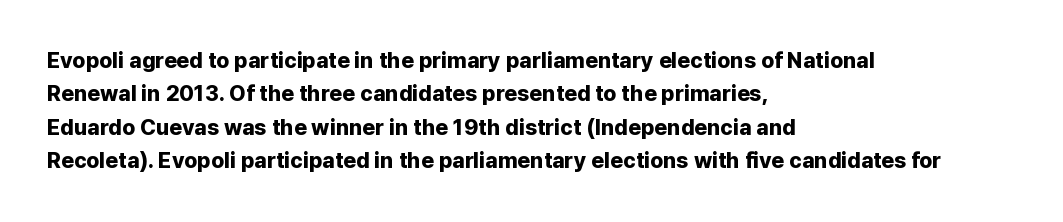
Q: Is the text bold? A: Yes.
Q: Is the text italic (slanted)? A: No, it is upright.
Q: Is the text underlined? A: No.
Q: How is the paragraph aligned? A: Left-aligned.
Q: Is the spacing between letters normal or unusually wide? A: Normal.
Q: Is the spacing between lines tight, normal or loose? A: Normal.
